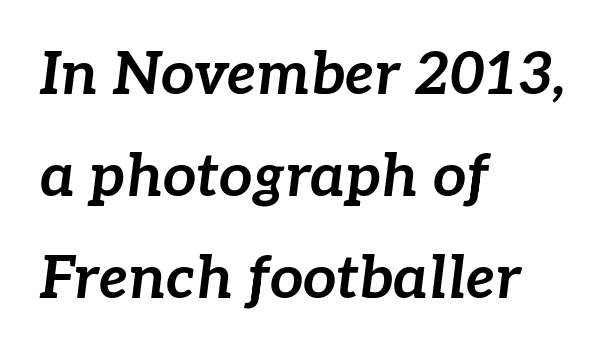
Q: Is the text bold? A: Yes.
Q: Is the text italic (slanted)? A: Yes, it leans right by about 7 degrees.
Q: Is the text underlined? A: No.
Q: How is the paragraph aligned? A: Left-aligned.
Q: Is the spacing between letters normal or unusually wide? A: Normal.
Q: Width (condensed, normal, or wide)? A: Normal.
Q: Stroke contrast? A: Low.
Q: x-height? A: Medium.
Q: Monospaced? A: No.
